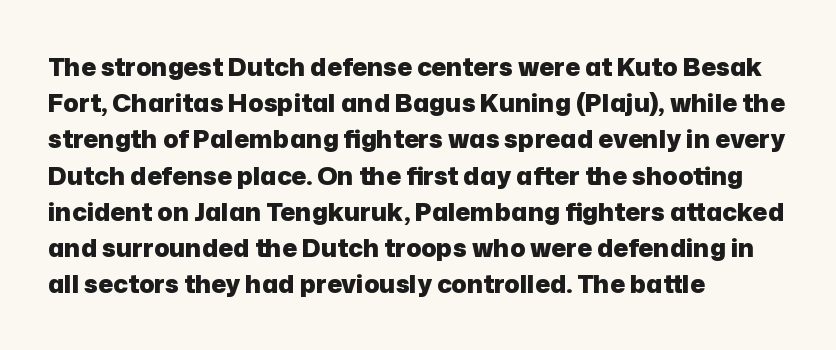
{"italic": "no", "bold": "yes", "underline": "no", "align": "left", "line_spacing": "normal", "line_spacing_ratio": 1.45, "letter_spacing": "normal", "letter_spacing_em": 0.0, "glyph_px": 25}
